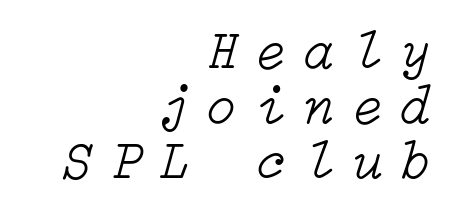
{"italic": "yes", "lean": "right", "slant_degrees": 15, "bold": "no", "weight": "light", "width": "normal", "stroke_contrast": "low", "x_height": "medium", "underline": "no", "align": "right", "line_spacing": "tight", "line_spacing_ratio": 1.02, "letter_spacing": "wide", "letter_spacing_em": 0.35, "glyph_px": 54}
